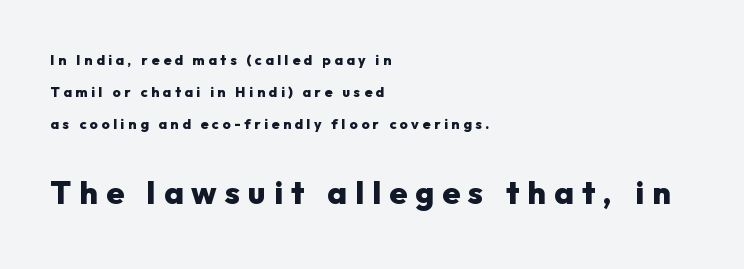
Q: Is the text bold? A: Yes.
Q: Is the text italic (slanted)? A: No, it is upright.
Q: Is the typeface a serif or a sans-serif typeface? A: Sans-serif.
Q: Is the text underlined? A: No.
Q: How is the paragraph aligned? A: Left-aligned.
Q: Is the spacing between letters normal or unusually wide? A: Unusually wide.
Q: Is the spacing between lines tight, normal or loose? A: Loose.
Q: Which block of text is set in a larger size, the first (top) or the second (bottom)? A: The second (bottom) one.
Q: Width (condensed, normal, or wide)? A: Normal.
Q: Stroke contrast? A: Low.
Q: x-height? A: Medium.
Q: Monospaced? A: No.
